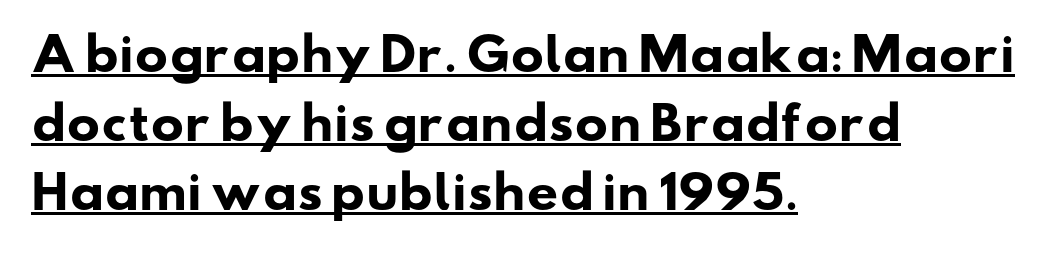
The image shows 44 px heavy, wide sans-serif type; set left-aligned, normal line spacing (1.57x), normal letter spacing, underlined; low stroke contrast and a small x-height.
